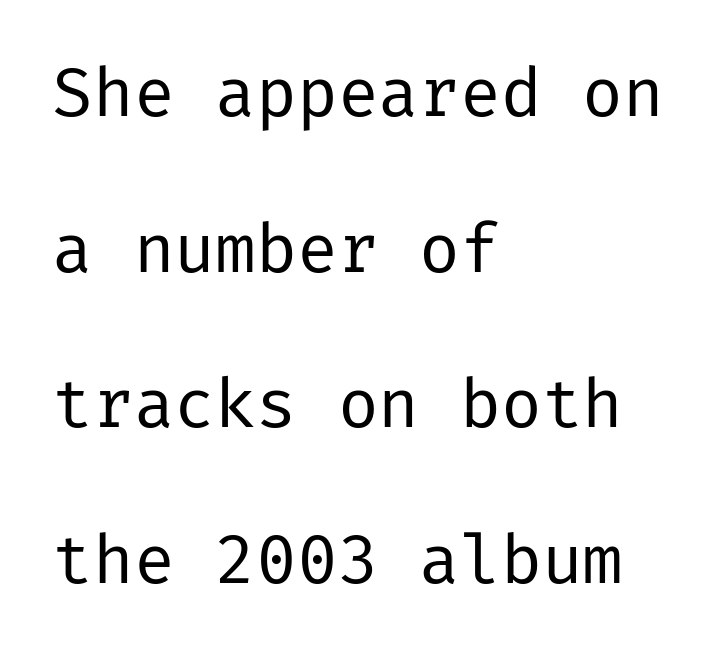
{"serif": "no", "italic": "no", "bold": "no", "weight": "regular", "width": "normal", "stroke_contrast": "low", "x_height": "medium", "underline": "no", "align": "left", "line_spacing": "loose", "line_spacing_ratio": 2.29, "letter_spacing": "normal", "letter_spacing_em": 0.0, "glyph_px": 68}
